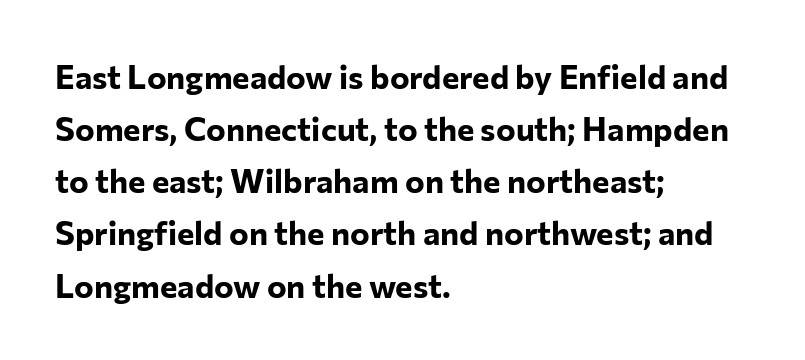
The image shows 33 px bold sans-serif type, upright; set left-aligned, normal line spacing (1.58x), normal letter spacing, not underlined; low stroke contrast and a medium x-height.
